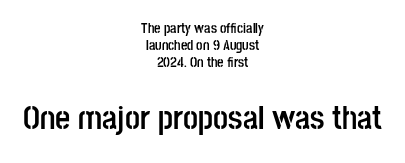
Q: Is the text bold? A: Yes.
Q: Is the text italic (slanted)? A: No, it is upright.
Q: Is the typeface a serif or a sans-serif typeface? A: Sans-serif.
Q: Is the text underlined? A: No.
Q: How is the paragraph aligned? A: Centered.
Q: Is the spacing between letters normal or unusually wide? A: Normal.
Q: Which block of text is set in a larger size, the first (top) or the second (bottom)? A: The second (bottom) one.
Q: Width (condensed, normal, or wide)? A: Condensed.
Q: Stroke contrast? A: Low.
Q: x-height? A: Large.
Q: Monospaced? A: No.
